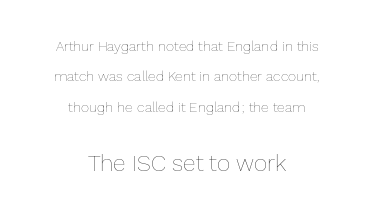
The image shows 23 px text type, upright; set centered, loose line spacing (2.17x), normal letter spacing, not underlined; the second (bottom) block is 1.64x larger.
